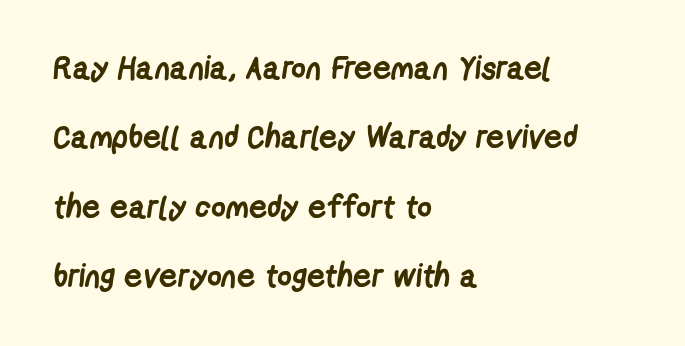
Students, note that the glyphs here touch the page at normal intervals. To sum up the face: it is a sans, with no serifs. Reading down the column, the eye jumps a long way to each next line. Note the varied advance widths — an 'i' is clearly narrower than an 'm'.
